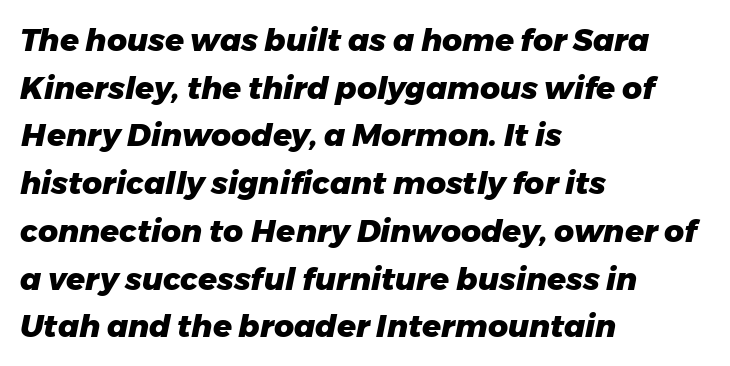
{"italic": "yes", "lean": "right", "slant_degrees": 11, "bold": "yes", "weight": "heavy", "width": "normal", "stroke_contrast": "low", "x_height": "medium", "monospaced": "no", "underline": "no", "align": "left", "line_spacing": "normal", "line_spacing_ratio": 1.54, "letter_spacing": "normal", "letter_spacing_em": 0.0, "glyph_px": 31}
